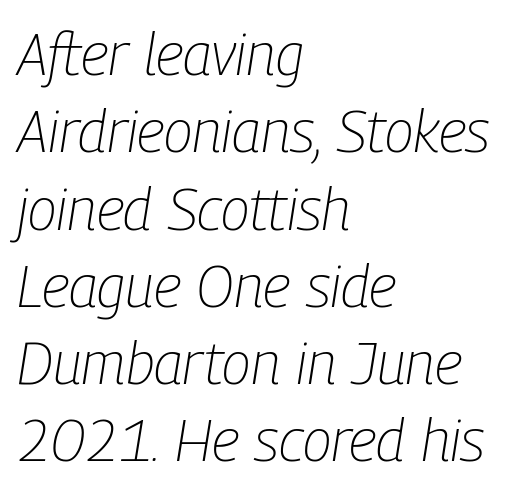
Q: Is the text bold? A: No.
Q: Is the text italic (slanted)? A: Yes, it leans right by about 9 degrees.
Q: Is the text underlined? A: No.
Q: How is the paragraph aligned? A: Left-aligned.
Q: Is the spacing between letters normal or unusually wide? A: Normal.
Q: Is the spacing between lines tight, normal or loose? A: Normal.
Q: Width (condensed, normal, or wide)? A: Condensed.
Q: Stroke contrast? A: Low.
Q: x-height? A: Medium.
Q: Monospaced? A: No.
